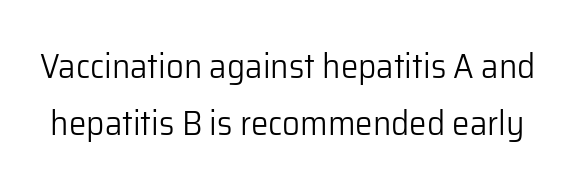
The image shows 35 px light sans-serif type, upright; set normal line spacing (1.64x), normal letter spacing, not underlined; low stroke contrast and a medium x-height.
